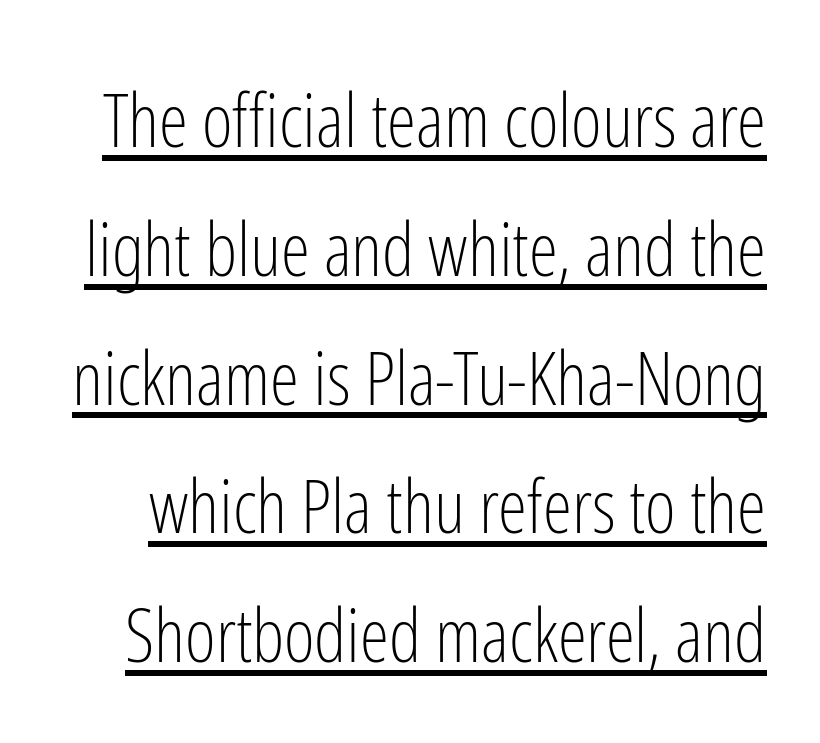
{"serif": "no", "italic": "no", "bold": "no", "weight": "light", "width": "condensed", "stroke_contrast": "low", "x_height": "medium", "monospaced": "no", "underline": "yes", "line_spacing_ratio": 1.74, "letter_spacing": "normal", "letter_spacing_em": 0.0, "glyph_px": 74}
